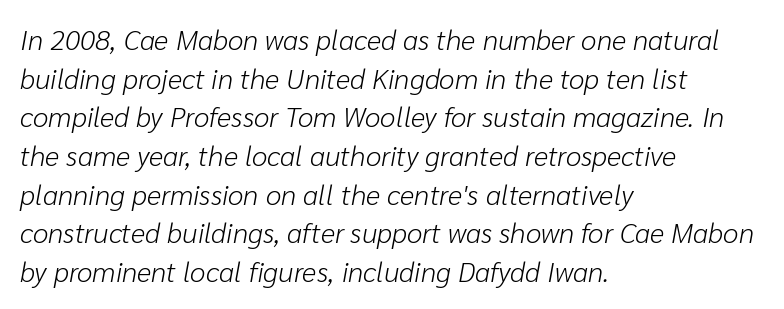
A bare baseline throughout the passage. One glance says typical: line gaps are just what's usual. The strokes carry an ordinary text weight at most. The letters are slanted; this is an italic face. Is the block centered? No — it sits flush against the left margin.
